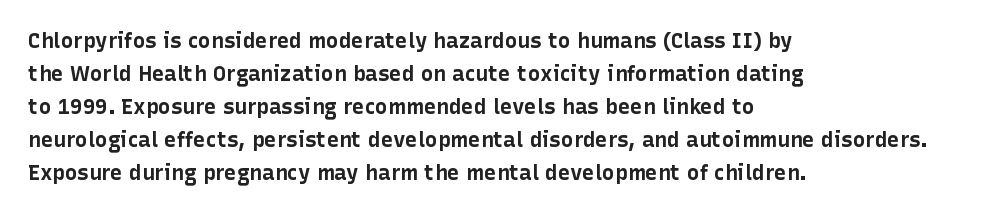
The image shows 21 px bold type, upright; set left-aligned, normal line spacing (1.57x), normal letter spacing, not underlined.
